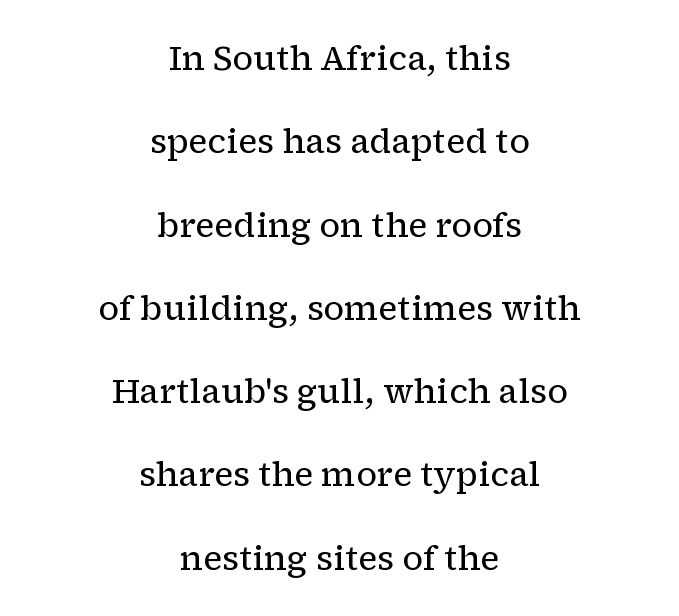
The passage shown is typed in a proportional face where columns would drift. Yep, those are serifs on the letters. No heavy texture on the line: the type isn't bold. Tracking here is standard; glyphs follow each other at the usual distance. Any mark beneath the type? The region is blank.
